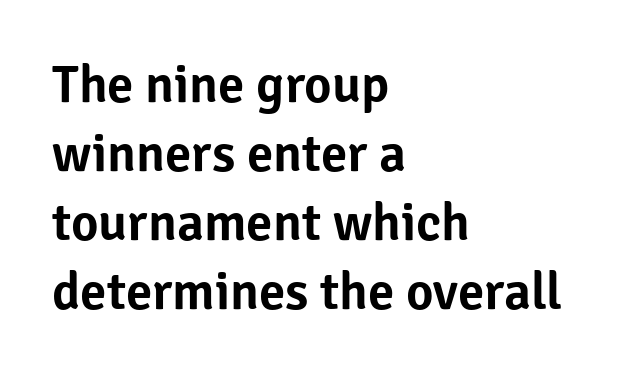
The image shows 53 px sans-serif type, upright; set left-aligned, normal line spacing (1.3x), normal letter spacing, not underlined; low stroke contrast and a medium x-height.
